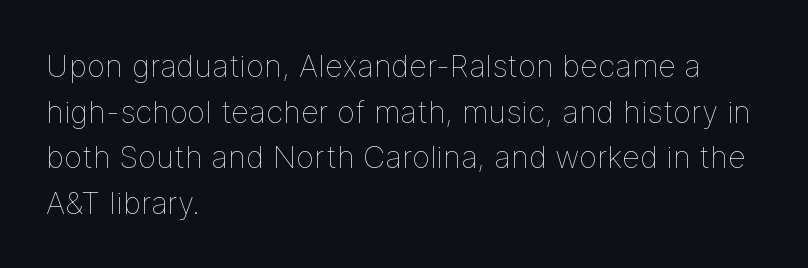
{"italic": "no", "bold": "no", "weight": "thin", "width": "normal", "stroke_contrast": "low", "x_height": "medium", "monospaced": "no", "underline": "no", "align": "left", "line_spacing": "normal", "line_spacing_ratio": 1.47, "letter_spacing": "normal", "letter_spacing_em": 0.0, "glyph_px": 31}
